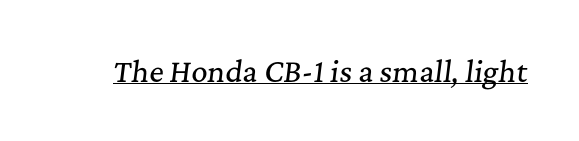
Q: Is the text italic (slanted)? A: Yes, it leans right by about 7 degrees.
Q: Is the typeface a serif or a sans-serif typeface? A: Serif.
Q: Is the text underlined? A: Yes.
Q: Is the spacing between letters normal or unusually wide? A: Normal.
Q: Width (condensed, normal, or wide)? A: Normal.
Q: Stroke contrast? A: Medium.
Q: x-height? A: Medium.
Q: Monospaced? A: No.
